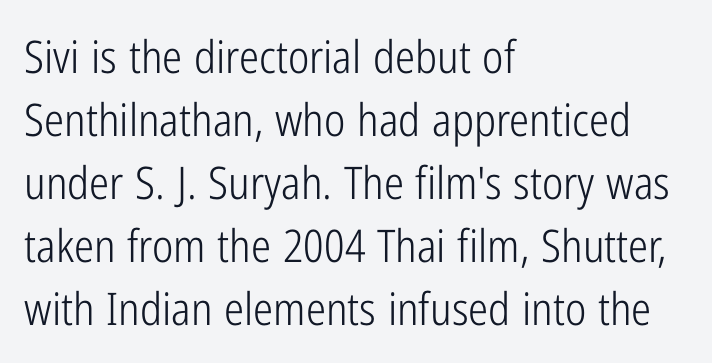
The image shows 45 px light, condensed sans-serif type, upright; set left-aligned, normal line spacing (1.4x), normal letter spacing, not underlined; low stroke contrast and a medium x-height.
